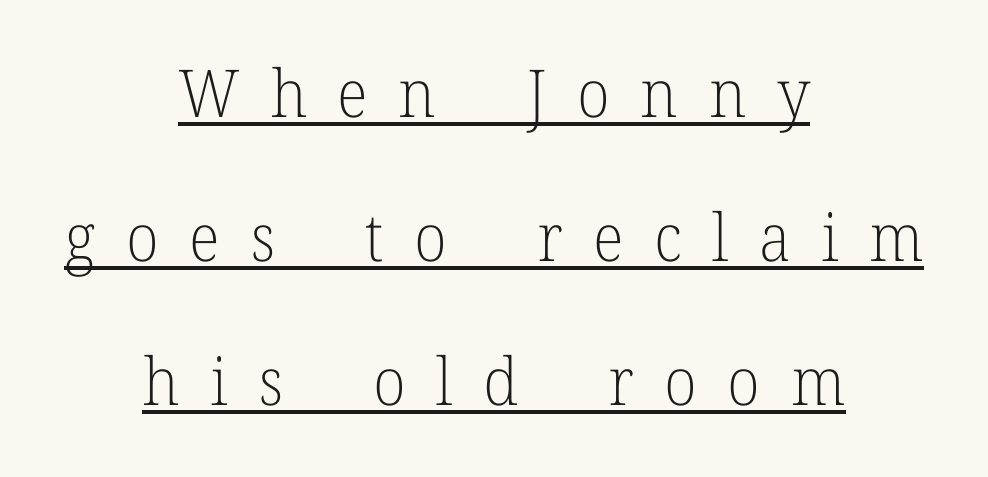
The image shows 66 px light serif type, upright; set centered, loose line spacing (2.18x), unusually wide letter spacing (+0.46 em), underlined; low stroke contrast and a medium x-height.
